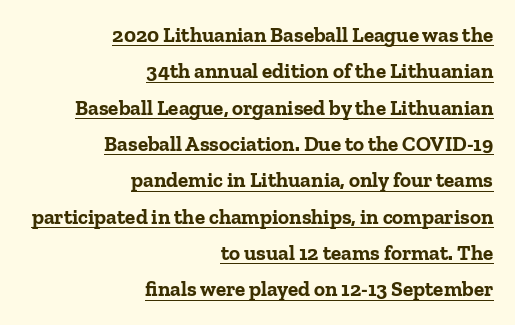
Summary of weight: heavy, a full bold. These lines are set flush right with a ragged left edge. The lettering is marked with a stroke running underneath it. Posture: vertical. Spacing between characters is what you'd get straight out of the box.
